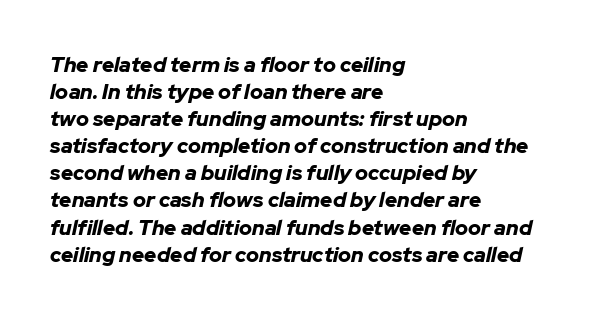
Q: Is the text bold? A: Yes.
Q: Is the text italic (slanted)? A: Yes, it leans right by about 12 degrees.
Q: Is the text underlined? A: No.
Q: How is the paragraph aligned? A: Left-aligned.
Q: Is the spacing between letters normal or unusually wide? A: Normal.
Q: Is the spacing between lines tight, normal or loose? A: Normal.
